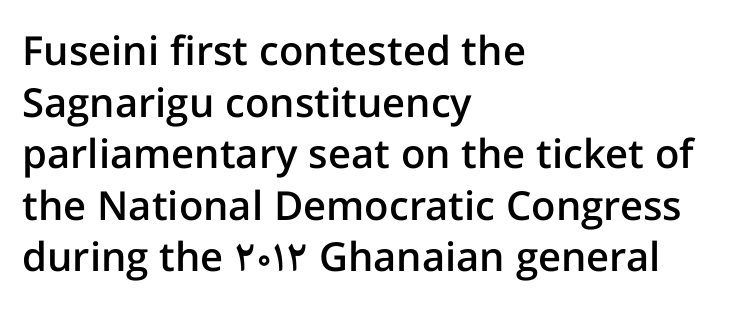
Honestly, the row spacing looks completely unremarkable. This sample is left-justified, so line endings fall wherever the words run out. Honestly, the letter spacing is just normal — you wouldn't notice it. The font family rendered here belongs to the sans-serif group. A roman cut, with each character standing at attention. Bare-footed words on every line.
